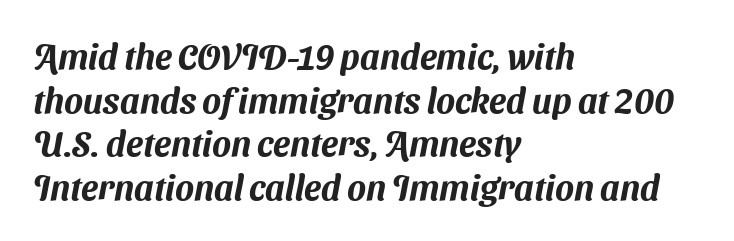
Q: Is the typeface a serif or a sans-serif typeface? A: Sans-serif.
Q: Is the text underlined? A: No.
Q: How is the paragraph aligned? A: Left-aligned.
Q: Is the spacing between letters normal or unusually wide? A: Normal.
Q: Is the spacing between lines tight, normal or loose? A: Normal.
Q: Width (condensed, normal, or wide)? A: Normal.
Q: Stroke contrast? A: Medium.
Q: x-height? A: Medium.
Q: Monospaced? A: No.
